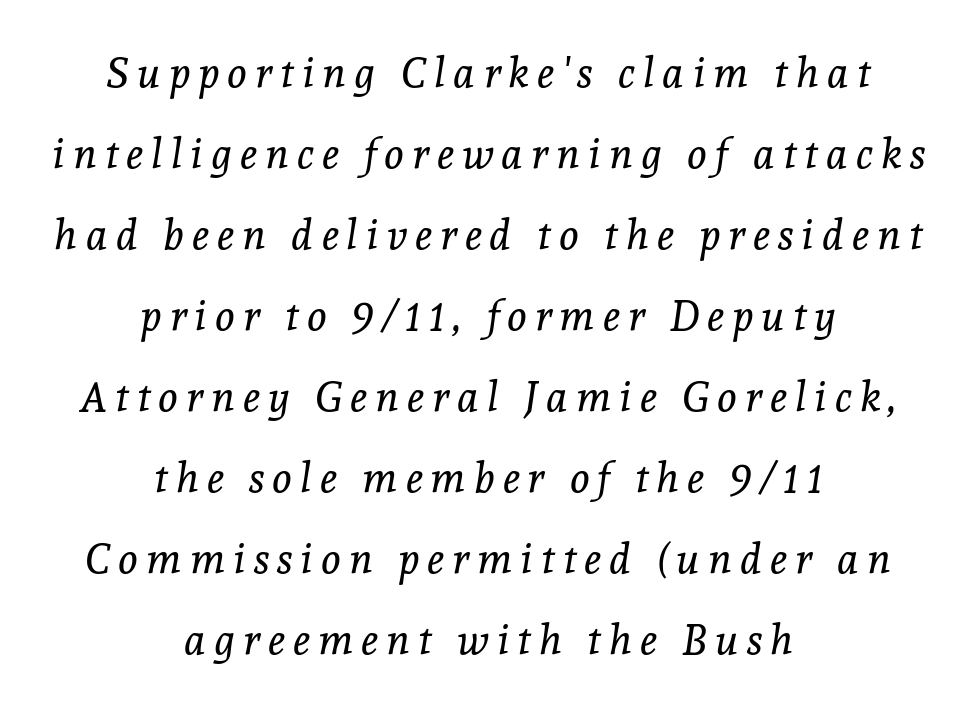
Serif or sans? Serif — the stroke terminals have little feet. Italic: yes, the glyphs are oblique. Stems and bowls with no extra thickness — not bold. A typesetter would call this proportional, since set widths differ per character.
